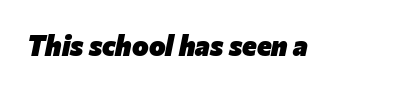
Q: Is the text bold? A: Yes.
Q: Is the text italic (slanted)? A: Yes, it leans right by about 12 degrees.
Q: Is the text underlined? A: No.
Q: Is the spacing between letters normal or unusually wide? A: Normal.
Q: Width (condensed, normal, or wide)? A: Normal.
Q: Stroke contrast? A: Low.
Q: x-height? A: Medium.
Q: Monospaced? A: No.
